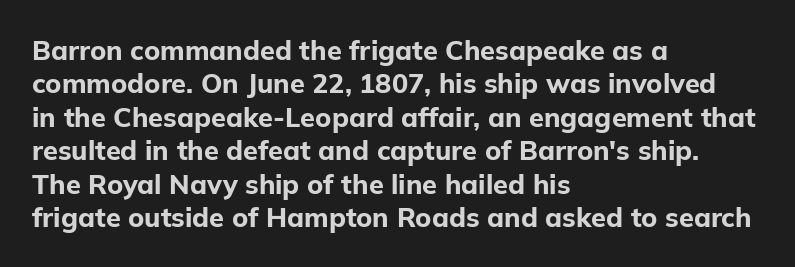
There is no visible air inserted between adjacent glyphs. Compared with a centered layout, this one pins lines to the left instead. The strokes are fattened all the way to bold. A typesetter would mark this as roman, not italic. The words here are not underlined.
